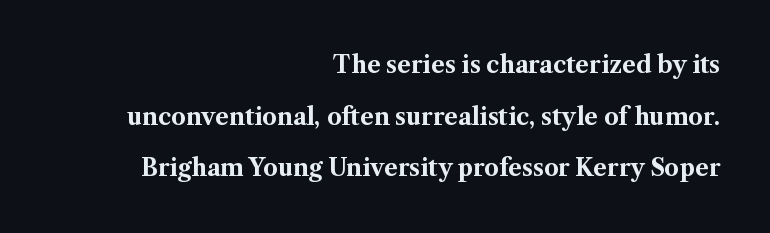
Line spacing here is loose. The baseline area is clear. Characters remain perfectly vertical along every line. These words are printed bold, with thick strokes throughout. You could call the tracking neutral — neither tight nor loose.
